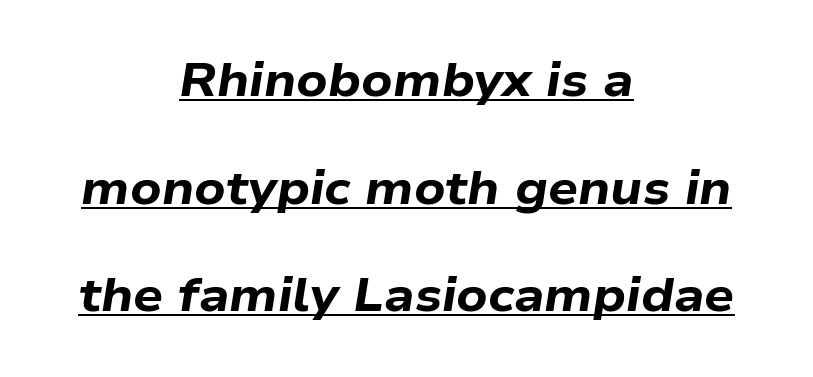
{"italic": "yes", "lean": "right", "slant_degrees": 9, "bold": "yes", "weight": "bold", "width": "wide", "stroke_contrast": "low", "x_height": "medium", "monospaced": "no", "underline": "yes", "align": "center", "line_spacing": "loose", "line_spacing_ratio": 2.29, "letter_spacing": "normal", "letter_spacing_em": 0.0, "glyph_px": 47}
